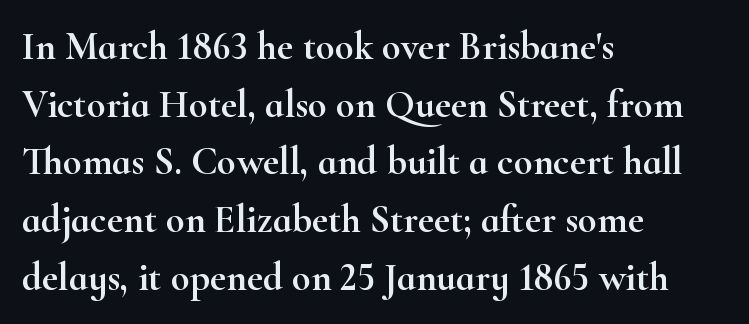
The image shows 39 px wide serif type, upright; set left-aligned, normal line spacing (1.48x), normal letter spacing, not underlined; high stroke contrast and a small x-height.
